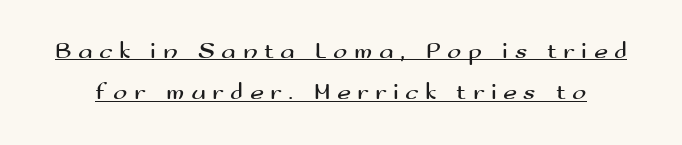
Q: Is the text bold? A: No.
Q: Is the text italic (slanted)? A: No, it is upright.
Q: Is the text underlined? A: Yes.
Q: Is the spacing between letters normal or unusually wide? A: Unusually wide.
